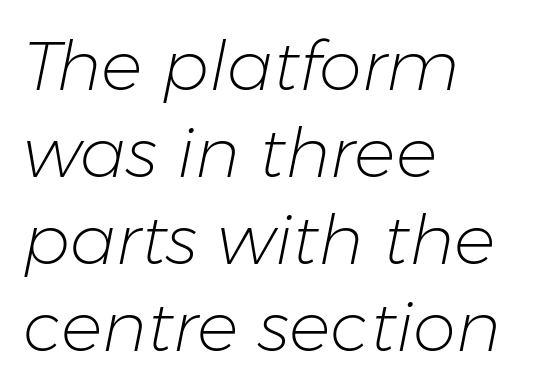
The image shows 69 px light type, italic (leaning right); set left-aligned, normal line spacing (1.26x), normal letter spacing, not underlined; low stroke contrast and a medium x-height.
